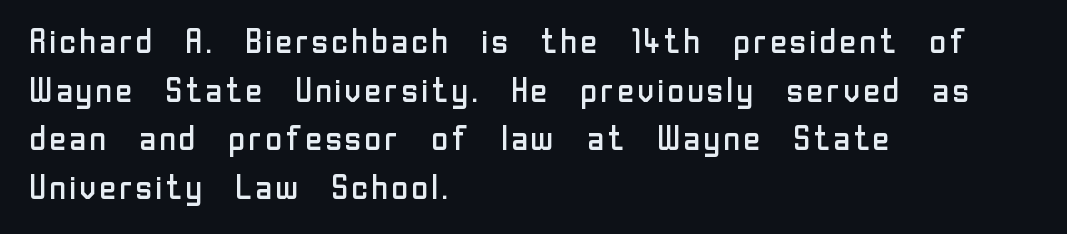
Stem width sits at or under what a default text font uses. The passage shown is not underscored anywhere. This sample has the flowing, uneven cadence of proportional lettering. The passage shown is typeset with a sans-serif family. Reading down the column, the eye jumps a familiar distance to each next line.
